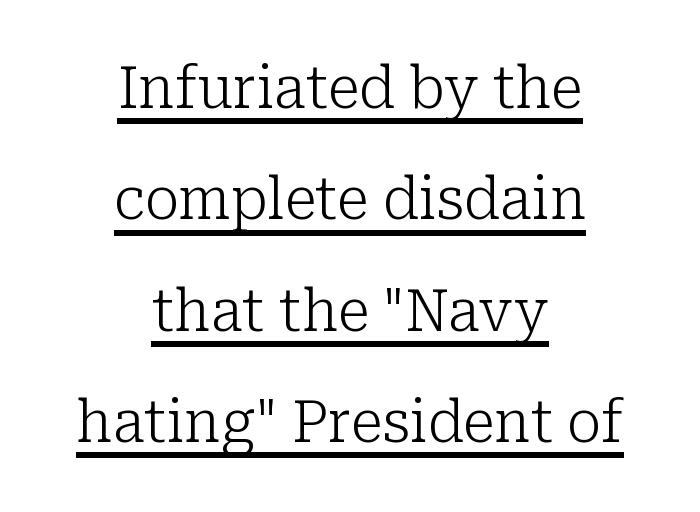
The image shows 58 px light serif type, upright; set centered, loose line spacing (1.92x), normal letter spacing, underlined; low stroke contrast and a medium x-height.
